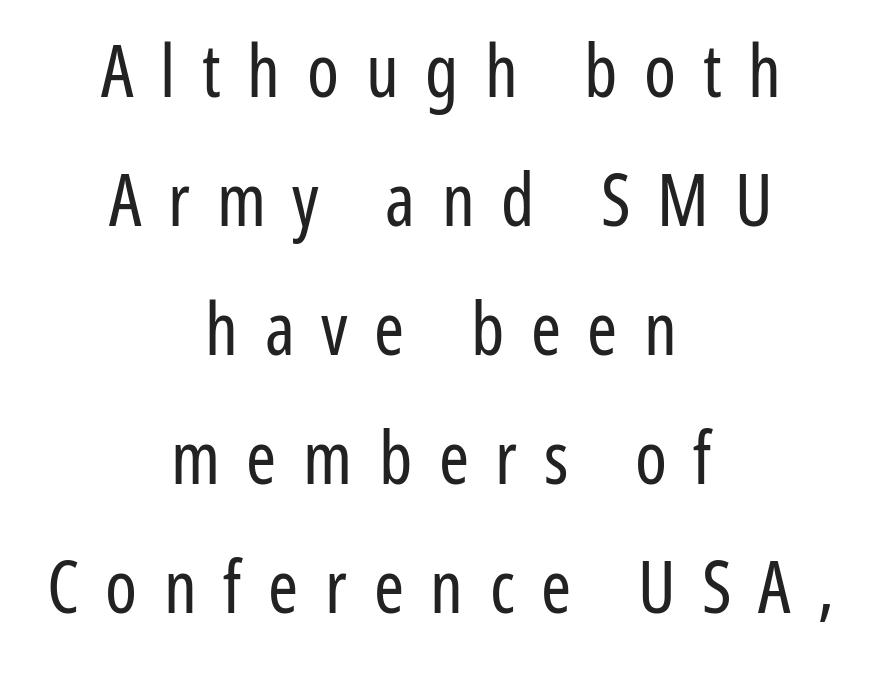
The image shows 72 px regular-weight, condensed sans-serif type, upright; set centered, line spacing 1.79x, unusually wide letter spacing (+0.37 em), not underlined; low stroke contrast and a medium x-height.
